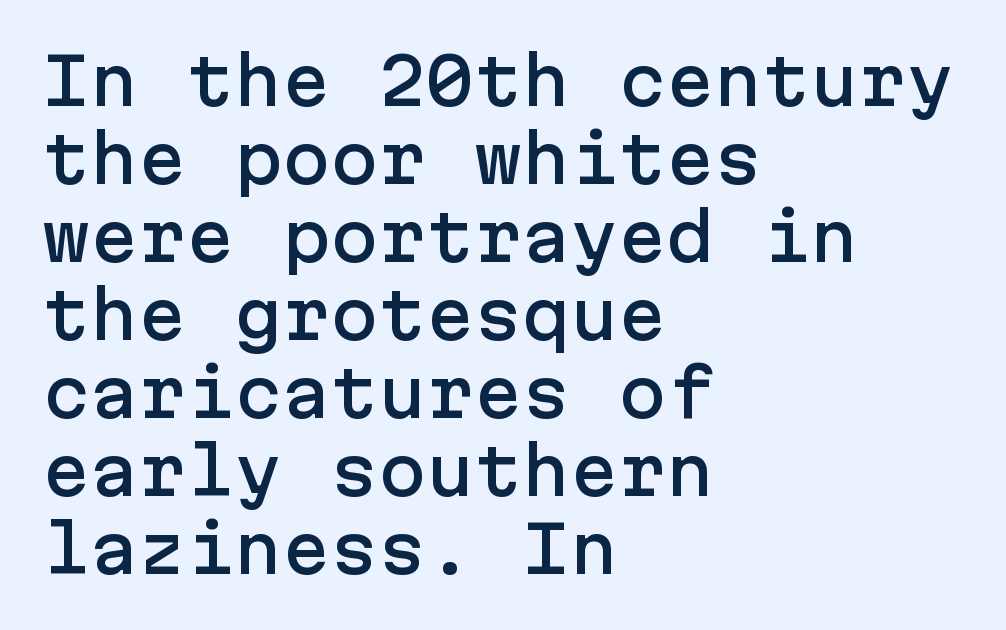
The image shows 64 px sans-serif type, upright; set left-aligned, line spacing 1.22x, normal letter spacing, not underlined; low stroke contrast and a medium x-height.
